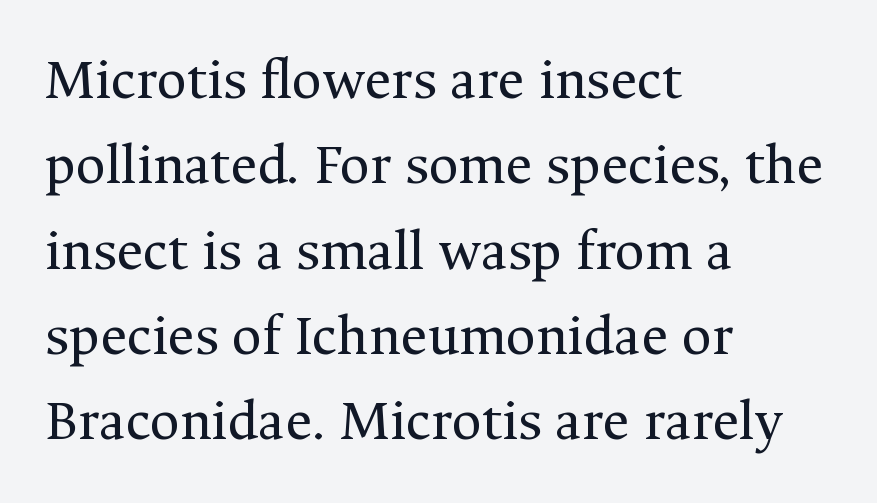
Anything drawn beneath the words? Only blank space. The font family rendered here belongs to the serif group. The letterforms sit shoulder to shoulder at normal distance. The lettering stays uniformly vertical, giving the passage a roman look. The rows are spaced the way most documents space them.
